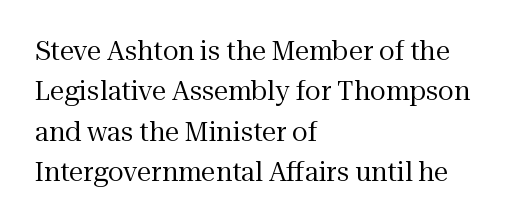
Check the space under the baseline: it is left empty. The type sits square on the baseline with zero lean. Line spacing here is normal. Casual observation: everything's shoved over to the left. Honestly, the letter spacing is just normal — you wouldn't notice it.
